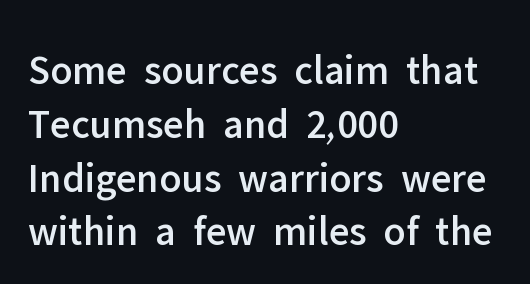
Q: Is the text italic (slanted)? A: No, it is upright.
Q: Is the typeface a serif or a sans-serif typeface? A: Sans-serif.
Q: Is the text underlined? A: No.
Q: How is the paragraph aligned? A: Left-aligned.
Q: Is the spacing between letters normal or unusually wide? A: Normal.
Q: Is the spacing between lines tight, normal or loose? A: Normal.
Q: Width (condensed, normal, or wide)? A: Normal.
Q: Stroke contrast? A: Low.
Q: x-height? A: Medium.
Q: Monospaced? A: No.
